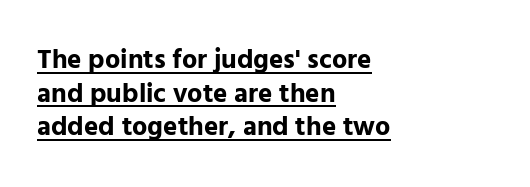
Q: Is the text bold? A: Yes.
Q: Is the text italic (slanted)? A: No, it is upright.
Q: Is the text underlined? A: Yes.
Q: How is the paragraph aligned? A: Left-aligned.
Q: Is the spacing between letters normal or unusually wide? A: Normal.
Q: Is the spacing between lines tight, normal or loose? A: Normal.
